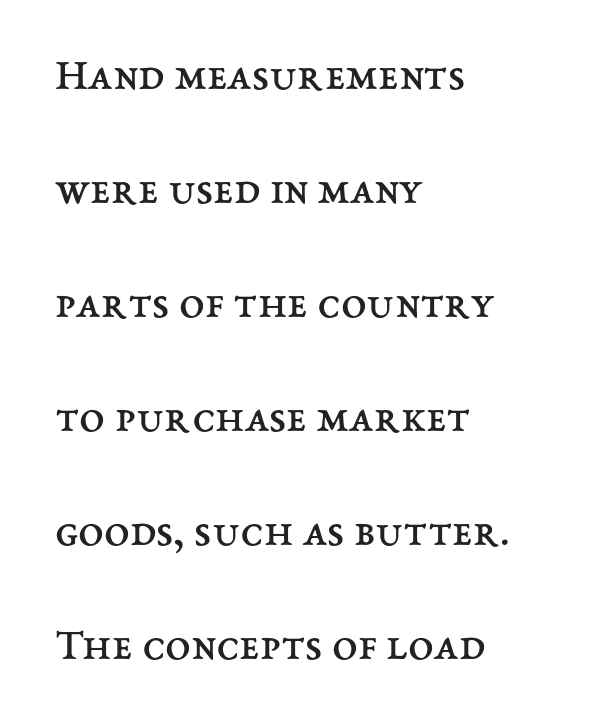
The image shows 46 px regular-weight type, upright; set left-aligned, loose line spacing (2.48x), normal letter spacing, not underlined; medium stroke contrast and a medium x-height.
